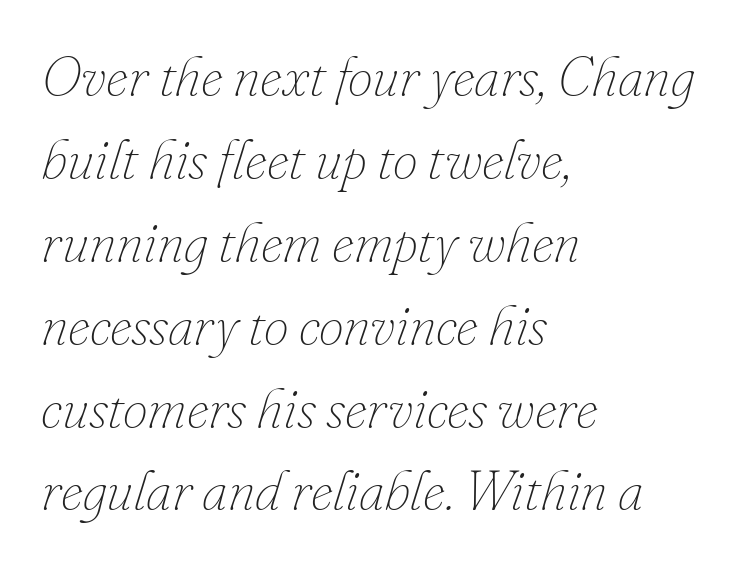
Character widths vary here, with narrow letters taking less room than wide ones. Every character sits at an angle, as italics do. How are the letters spaced? Ordinarily, with no added tracking. No chunkiness to these letters — they're not bold. These lines stack with their left ends in a neat column. Words float on clear page, feet unadorned.
